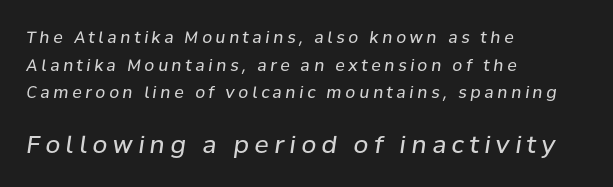
Q: Is the text bold? A: No.
Q: Is the text italic (slanted)? A: Yes, it leans right by about 8 degrees.
Q: Is the text underlined? A: No.
Q: How is the paragraph aligned? A: Left-aligned.
Q: Is the spacing between letters normal or unusually wide? A: Unusually wide.
Q: Which block of text is set in a larger size, the first (top) or the second (bottom)? A: The second (bottom) one.
